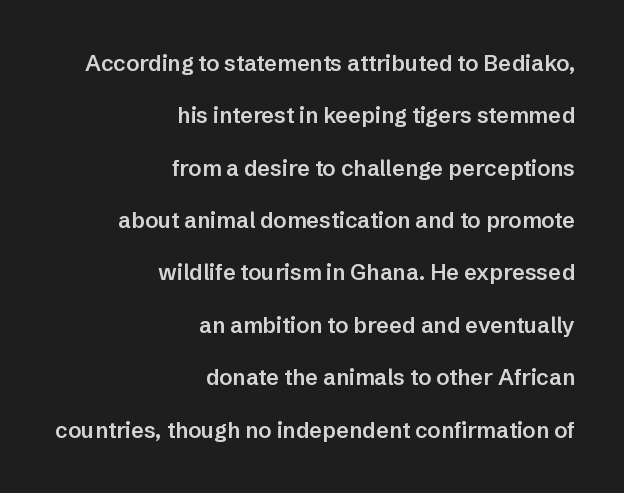
{"italic": "no", "bold": "semi", "underline": "no", "align": "right", "line_spacing": "loose", "line_spacing_ratio": 2.38, "letter_spacing": "normal", "letter_spacing_em": 0.0, "glyph_px": 22}
